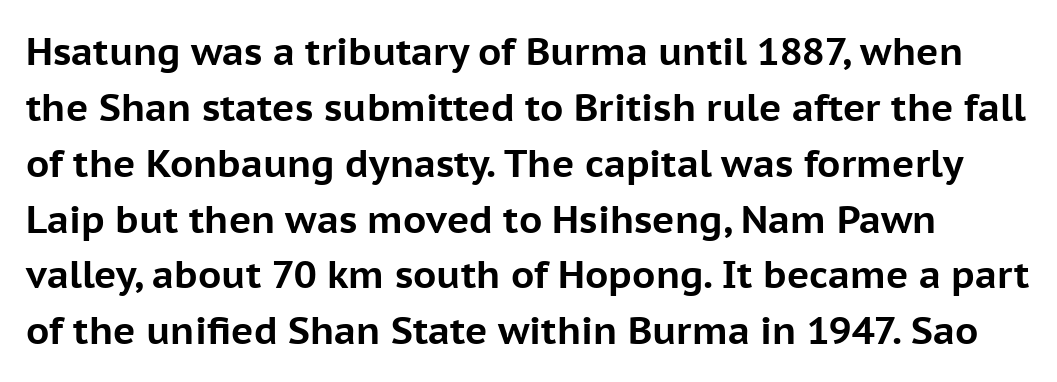
{"serif": "no", "italic": "no", "bold": "yes", "weight": "bold", "width": "normal", "stroke_contrast": "low", "x_height": "medium", "monospaced": "no", "underline": "no", "line_spacing": "normal", "line_spacing_ratio": 1.47, "letter_spacing": "normal", "letter_spacing_em": 0.0, "glyph_px": 38}
